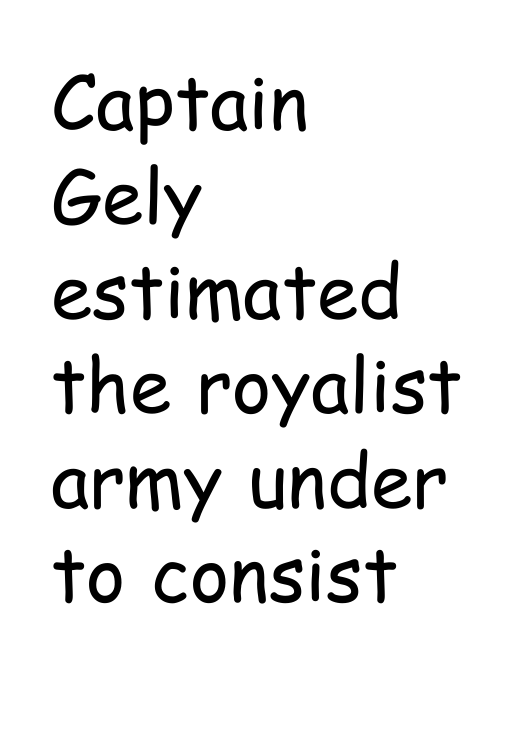
Note the varied advance widths — an 'i' is clearly narrower than an 'm'. The cut favours lightness, reaching ordinary text weight at its darkest. The leading is moderate, giving the passage an even texture. Descender tails drop into unmarked territory. You could call the tracking neutral — neither tight nor loose. A typesetter would mark this as roman, not italic.
